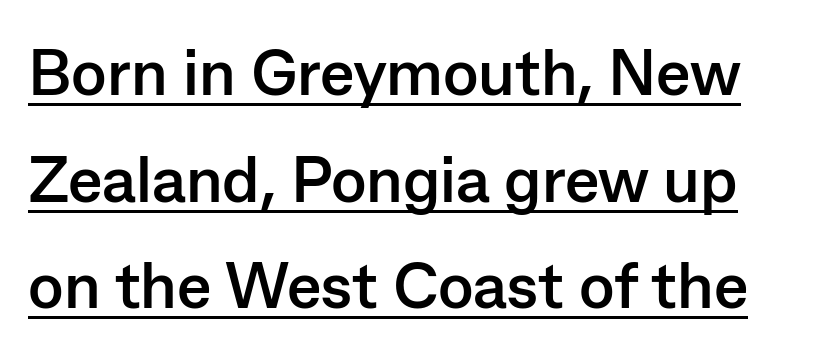
Q: Is the text bold? A: Yes.
Q: Is the text italic (slanted)? A: No, it is upright.
Q: Is the typeface a serif or a sans-serif typeface? A: Sans-serif.
Q: Is the text underlined? A: Yes.
Q: Is the spacing between letters normal or unusually wide? A: Normal.
Q: Is the spacing between lines tight, normal or loose? A: Normal.
Q: Width (condensed, normal, or wide)? A: Normal.
Q: Stroke contrast? A: Low.
Q: x-height? A: Medium.
Q: Monospaced? A: No.
